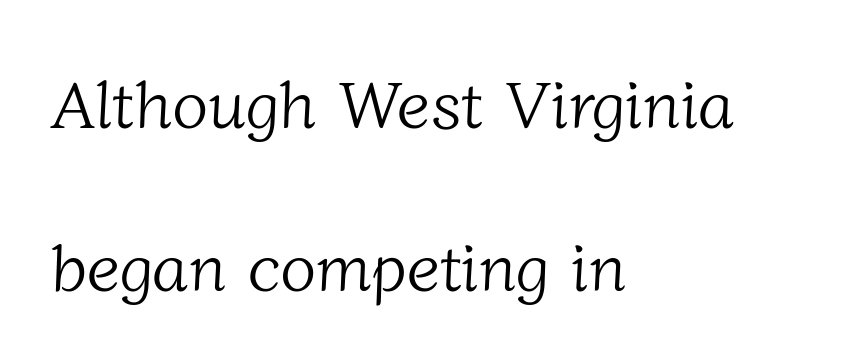
The lines are spread far apart with generous leading. The glyphs in this specimen are seriffed. Nothing heavy about these letters — not bold at all. The horizontal fit of the characters is conventional and even.
